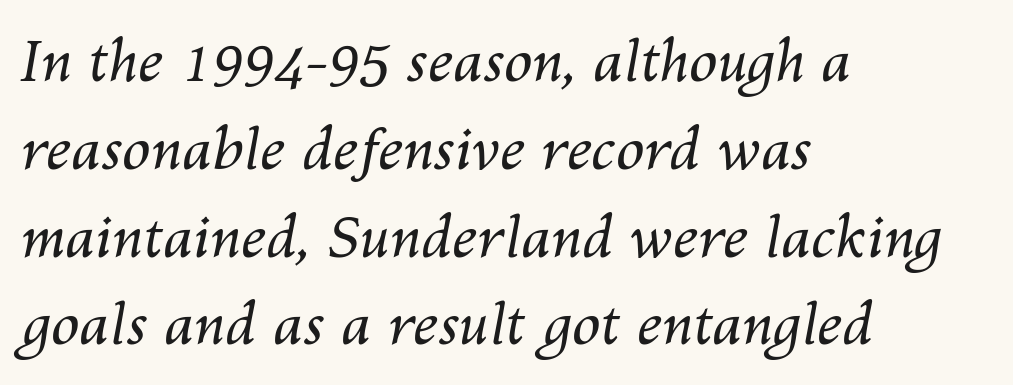
Q: Is the text bold? A: No.
Q: Is the text italic (slanted)? A: Yes, it leans right by about 10 degrees.
Q: Is the text underlined? A: No.
Q: How is the paragraph aligned? A: Left-aligned.
Q: Is the spacing between letters normal or unusually wide? A: Normal.
Q: Is the spacing between lines tight, normal or loose? A: Normal.
Q: Width (condensed, normal, or wide)? A: Normal.
Q: Stroke contrast? A: Medium.
Q: x-height? A: Medium.
Q: Monospaced? A: No.
